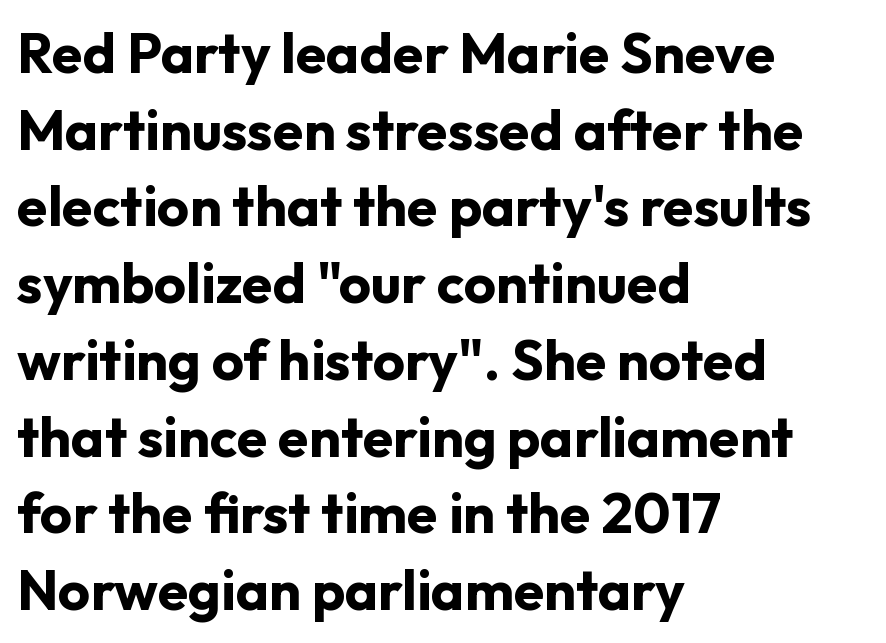
{"serif": "no", "italic": "no", "bold": "yes", "weight": "bold", "width": "normal", "stroke_contrast": "low", "x_height": "medium", "monospaced": "no", "underline": "no", "align": "left", "line_spacing": "normal", "line_spacing_ratio": 1.37, "letter_spacing": "normal", "letter_spacing_em": 0.0, "glyph_px": 56}
